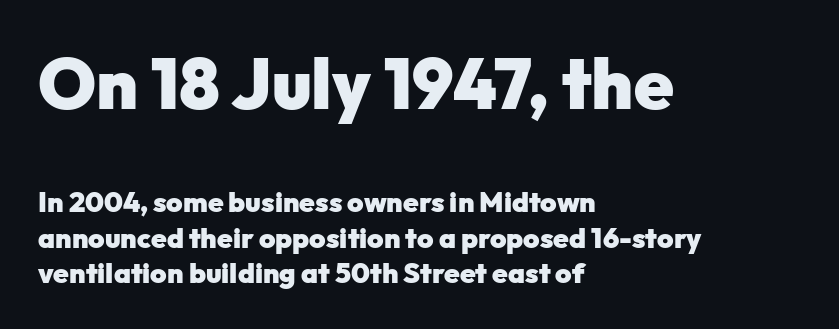
As a designer I'd log this as weight 700, bold. Nobody touched the tracking dial on this one. The lettering holds an erect, upright posture throughout. Horizontally, the lines are justified to the leading edge only. Do the characters align in a grid? No, the font is proportional.
